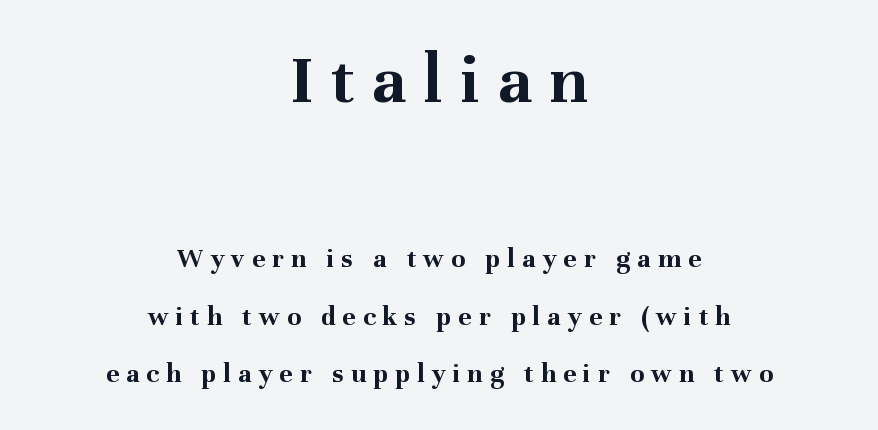
Q: Is the text bold? A: Yes.
Q: Is the text italic (slanted)? A: No, it is upright.
Q: Is the typeface a serif or a sans-serif typeface? A: Serif.
Q: Is the text underlined? A: No.
Q: How is the paragraph aligned? A: Centered.
Q: Is the spacing between letters normal or unusually wide? A: Unusually wide.
Q: Is the spacing between lines tight, normal or loose? A: Loose.
Q: Which block of text is set in a larger size, the first (top) or the second (bottom)? A: The first (top) one.
Q: Width (condensed, normal, or wide)? A: Normal.
Q: Stroke contrast? A: Medium.
Q: x-height? A: Medium.
Q: Monospaced? A: No.
